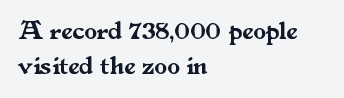
{"italic": "no", "underline": "no", "align": "left", "line_spacing": "normal", "line_spacing_ratio": 1.34, "letter_spacing": "normal", "letter_spacing_em": 0.0, "glyph_px": 26}
